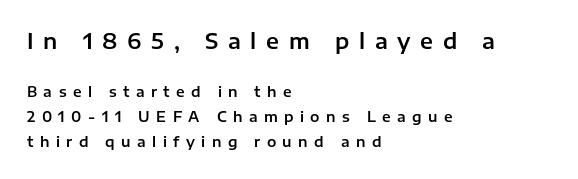
The image shows 21 px text type, upright; set left-aligned, line spacing 1.81x, unusually wide letter spacing (+0.46 em), not underlined; the first (top) block is 1.5x larger.
